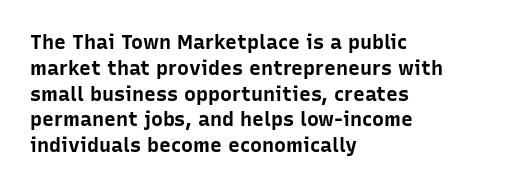
Q: Is the text bold? A: Yes.
Q: Is the text italic (slanted)? A: No, it is upright.
Q: Is the text underlined? A: No.
Q: How is the paragraph aligned? A: Left-aligned.
Q: Is the spacing between letters normal or unusually wide? A: Normal.
Q: Is the spacing between lines tight, normal or loose? A: Normal.
